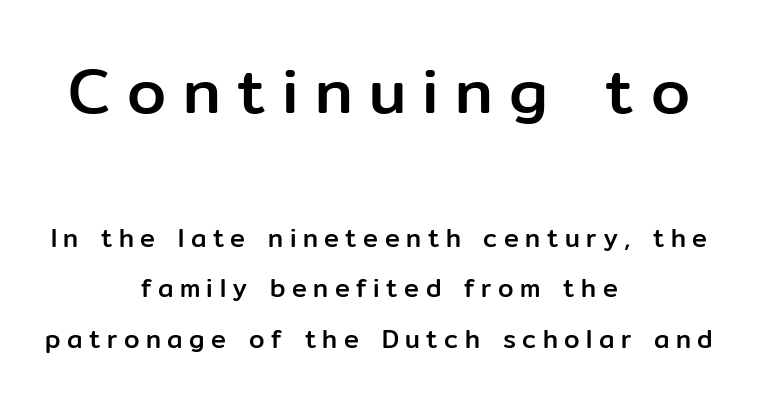
The image shows 63 px sans-serif type, upright; set centered, loose line spacing (2.02x), unusually wide letter spacing (+0.26 em), not underlined; the first (top) block is 2.52x larger; low stroke contrast and a medium x-height.
